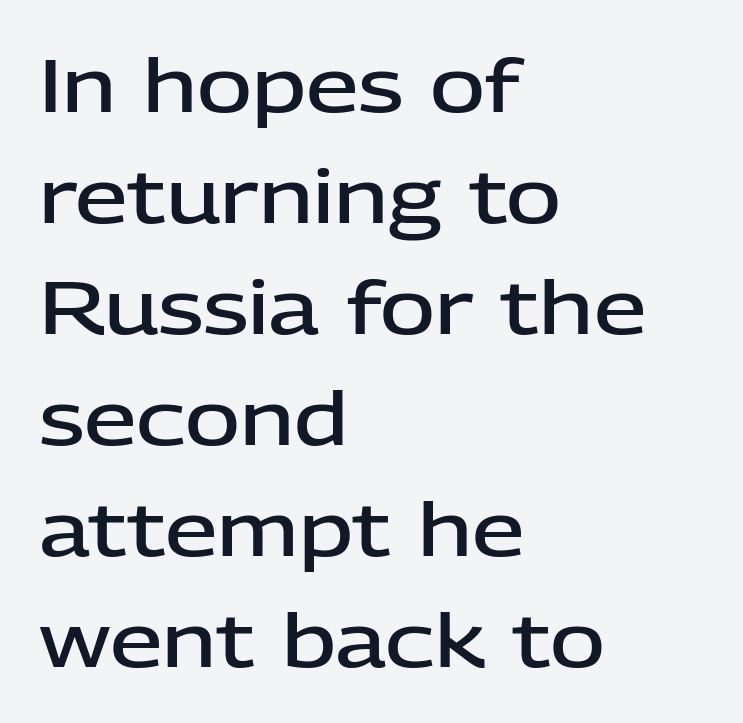
{"serif": "no", "italic": "no", "bold": "semi", "weight": "semibold", "width": "normal", "stroke_contrast": "low", "x_height": "medium", "monospaced": "no", "underline": "no", "align": "left", "line_spacing": "normal", "line_spacing_ratio": 1.48, "letter_spacing": "normal", "letter_spacing_em": 0.0, "glyph_px": 75}
